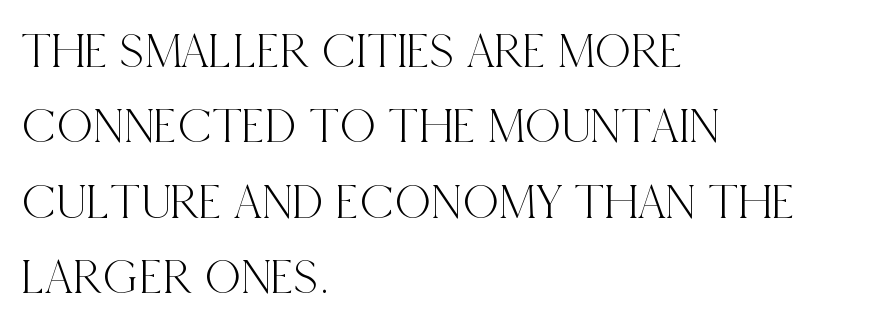
How are the letters spaced? Ordinarily, with no added tracking. The face used here is seriffed, in the tradition of book romans. Quick note: interline space is typical. These lines are rendered in a variable-pitch font. Beneath every word, the page is bare. Upright lettering throughout.
